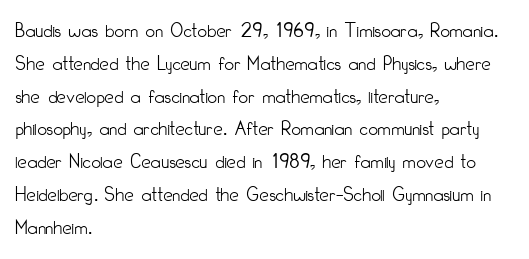
The image shows 21 px text type, upright; set left-aligned, normal line spacing (1.56x), normal letter spacing, not underlined.
